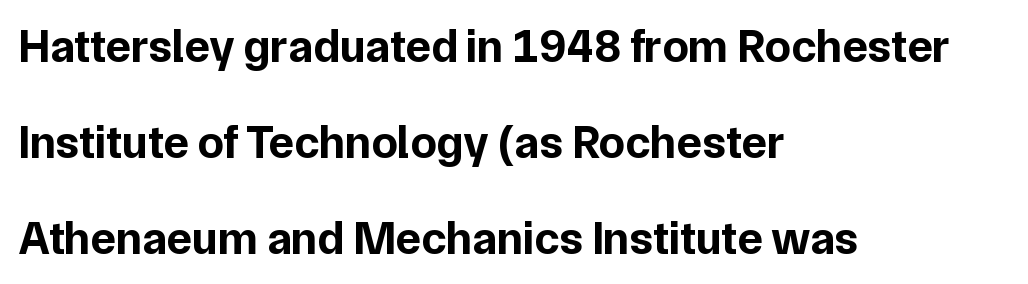
The strokes are fattened all the way to bold. Between one letter and the next there's only the usual sliver of space. Does the copy run flush right? No — it runs flush left. Reading down the column, the eye jumps a long way to each next line. Here the designer chose a conventional face with non-uniform glyph widths. The characters display no serif detailing; their extremities are plain.
